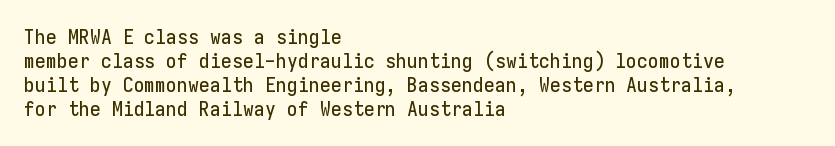
Q: Is the text italic (slanted)? A: No, it is upright.
Q: Is the text underlined? A: No.
Q: How is the paragraph aligned? A: Left-aligned.
Q: Is the spacing between letters normal or unusually wide? A: Normal.
